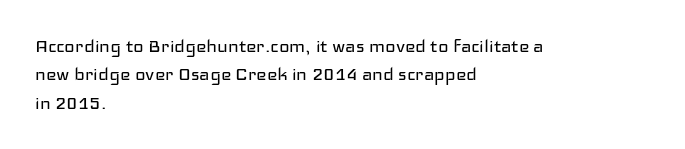
{"italic": "no", "bold": "no", "underline": "no", "align": "left", "line_spacing": "normal", "line_spacing_ratio": 1.29, "letter_spacing": "normal", "letter_spacing_em": 0.0, "glyph_px": 22}
